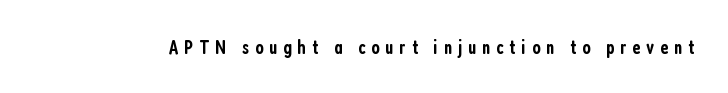
The image shows 20 px text type, upright; set unusually wide letter spacing (+0.29 em), not underlined.
